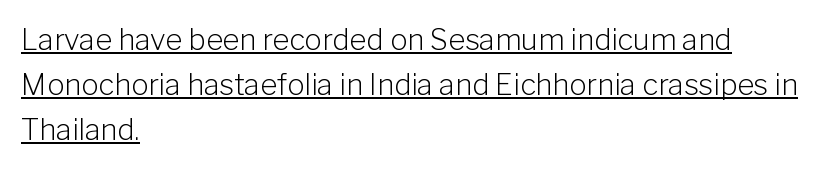
A light-to-regular cut is what we see here. Each new line begins a customary step beneath the previous one. The rag falls on the right side of this text block. Here the glyphs are tracked normally, forming tight word shapes. Check where the strokes stop: nothing finishes them off — pure sans.
